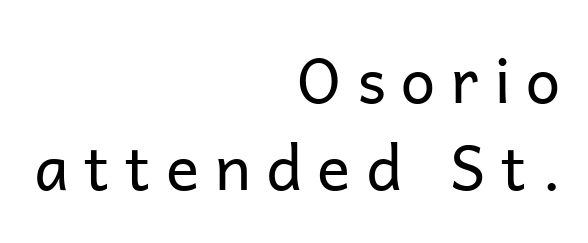
{"serif": "no", "italic": "no", "bold": "no", "weight": "regular", "width": "normal", "stroke_contrast": "low", "x_height": "medium", "monospaced": "no", "underline": "no", "align": "right", "line_spacing": "normal", "line_spacing_ratio": 1.41, "letter_spacing": "wide", "letter_spacing_em": 0.25, "glyph_px": 62}
